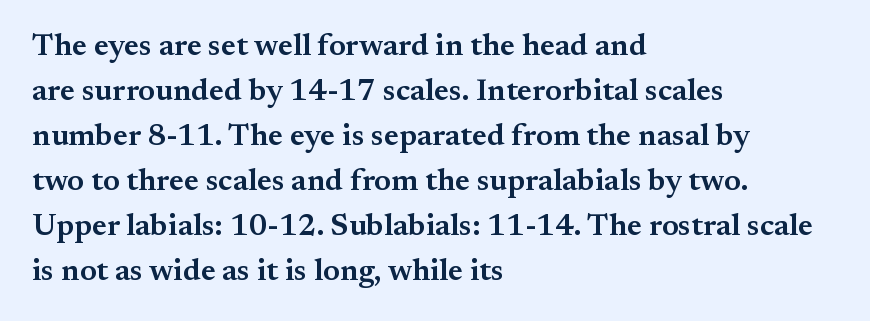
Q: Is the text bold? A: Semi-bold.
Q: Is the text italic (slanted)? A: No, it is upright.
Q: Is the typeface a serif or a sans-serif typeface? A: Serif.
Q: Is the text underlined? A: No.
Q: How is the paragraph aligned? A: Left-aligned.
Q: Is the spacing between letters normal or unusually wide? A: Normal.
Q: Is the spacing between lines tight, normal or loose? A: Normal.
Q: Width (condensed, normal, or wide)? A: Normal.
Q: Stroke contrast? A: Medium.
Q: x-height? A: Small.
Q: Monospaced? A: No.
